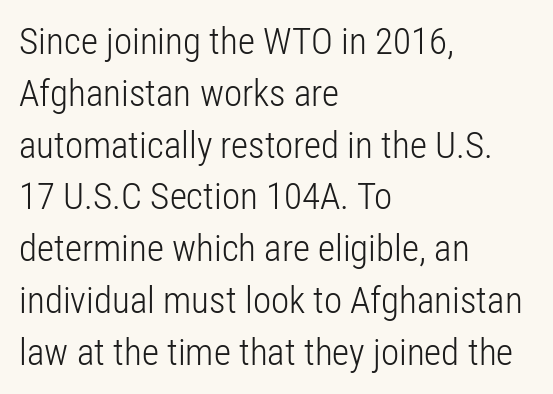
The image shows 37 px light, condensed sans-serif type, upright; set left-aligned, normal line spacing (1.4x), normal letter spacing, not underlined; low stroke contrast and a medium x-height.
